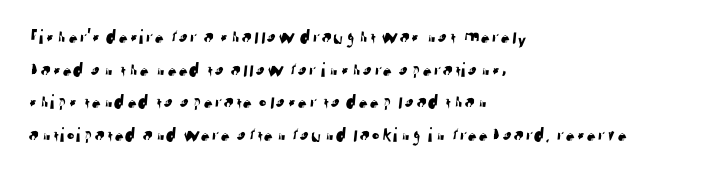
How are the letters spaced? Ordinarily, with no added tracking. The typesetter chose a ragged-right arrangement here. Rule under the text: the space is simply empty. Each new line begins a customary step beneath the previous one.
